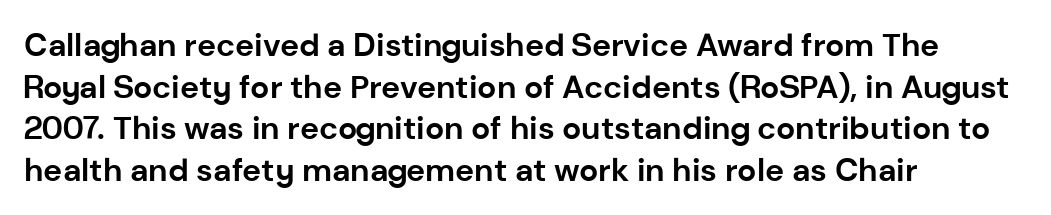
The image shows 32 px bold sans-serif type, upright; set left-aligned, normal line spacing (1.3x), normal letter spacing, not underlined; low stroke contrast and a medium x-height.
